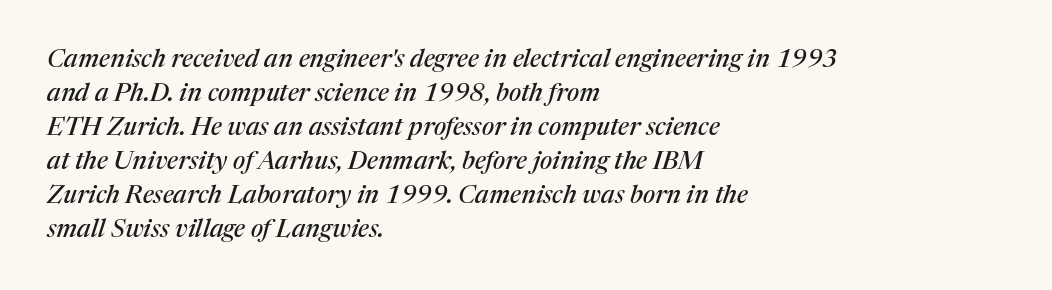
In CSS terms this would be text-align: left. Rows of type keep a routine distance in the vertical direction. The axis of the letterforms is tilted away from vertical. The strip under each line holds only bare page. What stands out about the letter spacing? Nothing — it is the standard amount.
